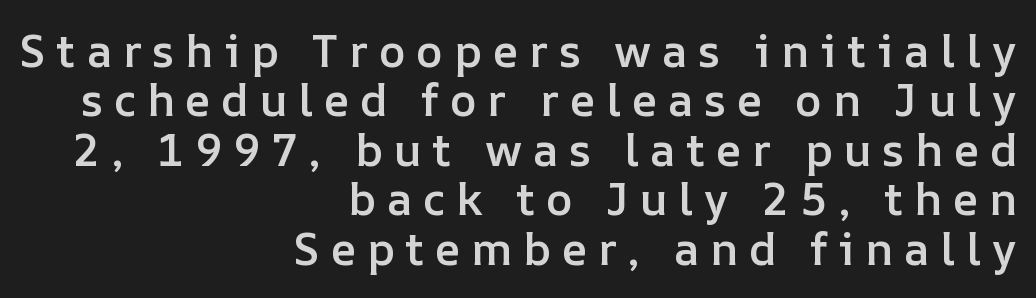
In terms of weight, the rendering is demibold, just under bold. The ragged edge is on the left, which tells us the setting is flush right. Quick note: interline space is minimal. The letters advance in unequal steps, a hallmark of proportional type. Tall strokes in this sample are plumb rather than angled. Letters rest on an invisible, unmarked baseline.
